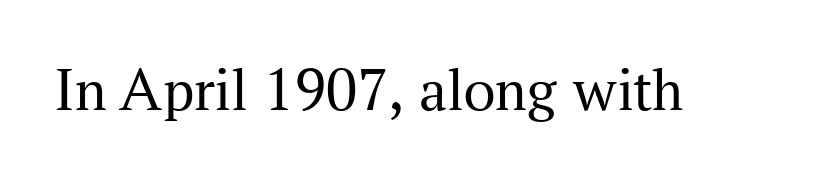
The image shows 62 px regular-weight serif type, upright; set normal letter spacing, not underlined; medium stroke contrast and a medium x-height.
